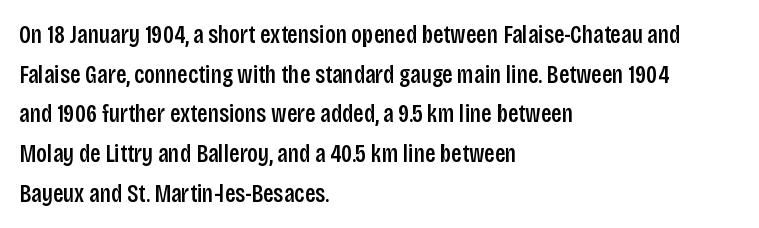
The image shows 25 px text type, upright; set left-aligned, normal line spacing (1.59x), normal letter spacing, not underlined.
